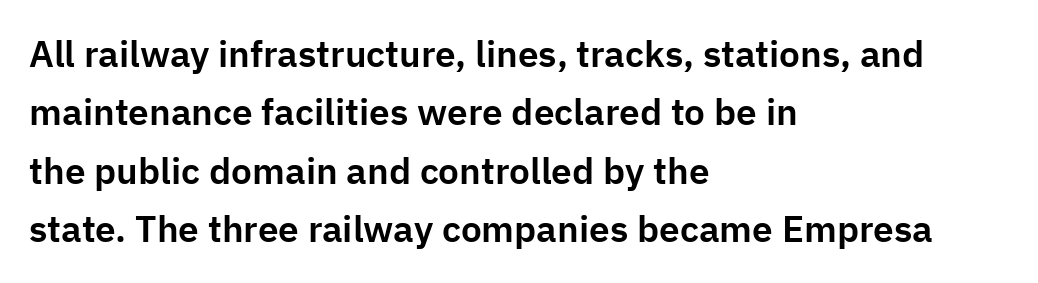
I'd call this a sans setting — the letters go barefoot. Each letter keeps its own natural width here, so spacing adapts to shape. Regular leading. Descender tails drop into unmarked territory. The letterforms sit shoulder to shoulder at normal distance. Notice how the stems are strictly vertical — no italics here.
